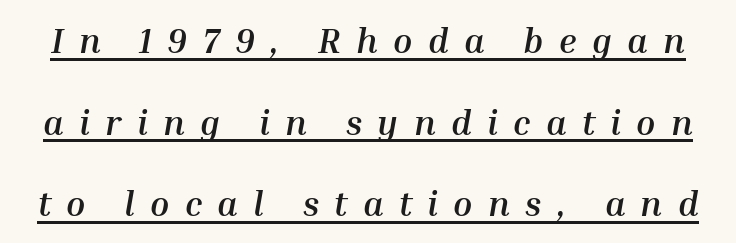
This is oblique type, the kind used for emphasis or titles. Heavy, bold letterforms. The typesetter has applied underlining to the passage shown. Rows of type keep a wide berth in the vertical direction. These lines are rendered in a variable-pitch font. This sample uses expanded letter spacing, leaving extra air between glyphs.
